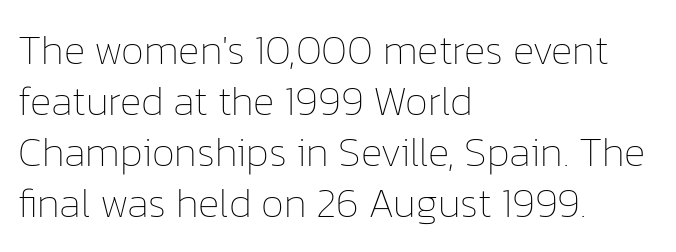
The zone under the glyphs is completely vacant. This is the regular roman posture of the typeface. Alignment: flush left. Observe the ordinary spacing: letters are neighbours, not strangers. Proportional: the letters do not fall into vertical columns. A quiet, ordinary-to-light weight characterises the typeface.
